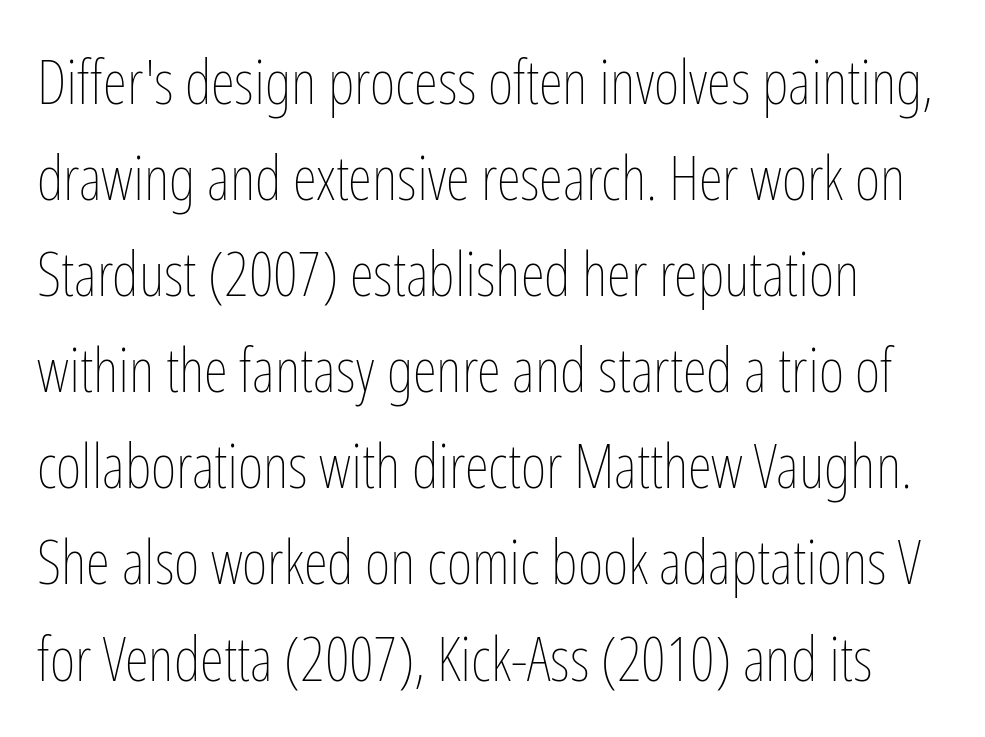
The image shows 62 px thin, condensed type, upright; set normal line spacing (1.55x), normal letter spacing, not underlined; low stroke contrast and a medium x-height.
